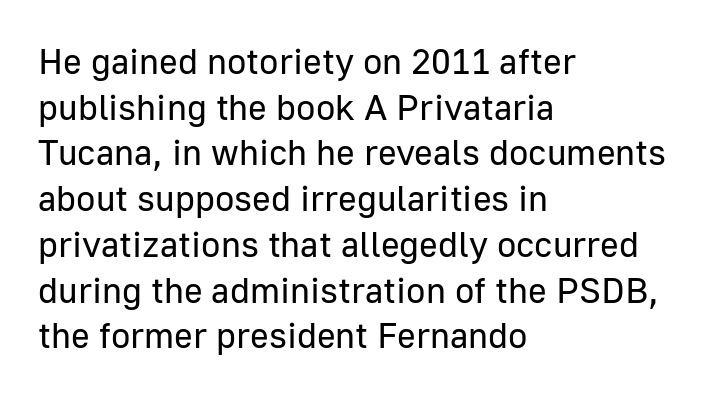
This is roman type, the default non-slanted kind. The tracking reads as untouched default to a designer's eye. Varying glyph widths throughout — classic text-font behaviour. Type without underlining. The lines in this sample share a left origin and differ only in where they stop.
